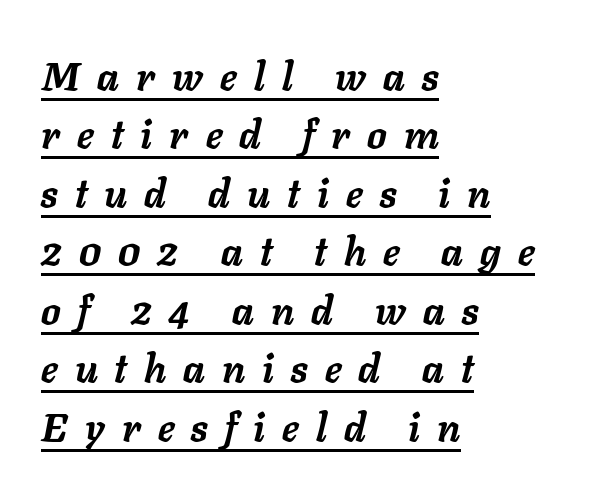
Q: Is the text bold? A: Yes.
Q: Is the text italic (slanted)? A: Yes, it leans right by about 11 degrees.
Q: Is the text underlined? A: Yes.
Q: How is the paragraph aligned? A: Left-aligned.
Q: Is the spacing between letters normal or unusually wide? A: Unusually wide.
Q: Is the spacing between lines tight, normal or loose? A: Normal.
Q: Width (condensed, normal, or wide)? A: Normal.
Q: Stroke contrast? A: Low.
Q: x-height? A: Medium.
Q: Monospaced? A: No.
